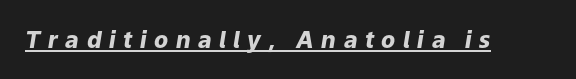
Q: Is the text bold? A: Yes.
Q: Is the text italic (slanted)? A: Yes, it leans right by about 9 degrees.
Q: Is the text underlined? A: Yes.
Q: Is the spacing between letters normal or unusually wide? A: Unusually wide.
